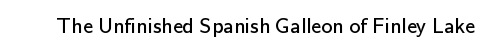
The space directly below the letters is spotless. Quick note: not italic, upright. The line texture is even and compact thanks to regular tracking. These glyphs show unthickened strokes, regular width or finer.
